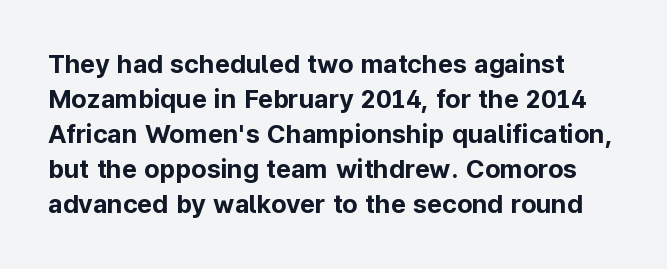
{"italic": "no", "bold": "yes", "underline": "no", "line_spacing": "normal", "line_spacing_ratio": 1.35, "letter_spacing": "normal", "letter_spacing_em": 0.0, "glyph_px": 26}
